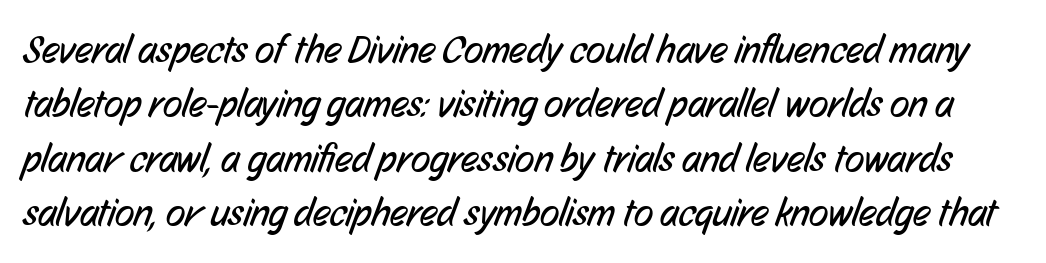
{"serif": "no", "bold": "no", "weight": "regular", "width": "condensed", "stroke_contrast": "low", "x_height": "medium", "monospaced": "no", "underline": "no", "line_spacing": "normal", "line_spacing_ratio": 1.36, "letter_spacing": "normal", "letter_spacing_em": 0.0, "glyph_px": 40}
